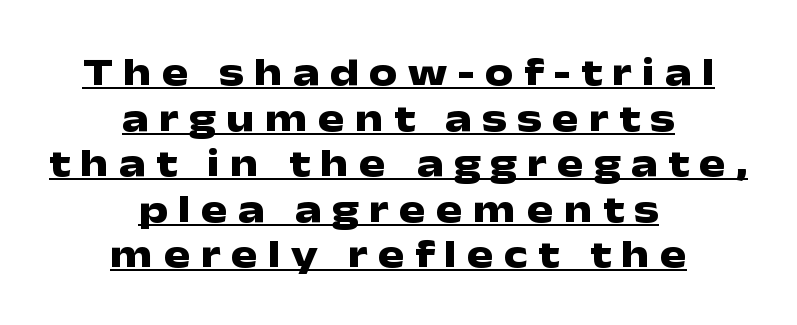
Q: Is the text bold? A: Yes.
Q: Is the text italic (slanted)? A: No, it is upright.
Q: Is the typeface a serif or a sans-serif typeface? A: Sans-serif.
Q: Is the text underlined? A: Yes.
Q: How is the paragraph aligned? A: Centered.
Q: Is the spacing between letters normal or unusually wide? A: Unusually wide.
Q: Is the spacing between lines tight, normal or loose? A: Tight.
Q: Width (condensed, normal, or wide)? A: Wide.
Q: Stroke contrast? A: Low.
Q: x-height? A: Medium.
Q: Monospaced? A: No.
